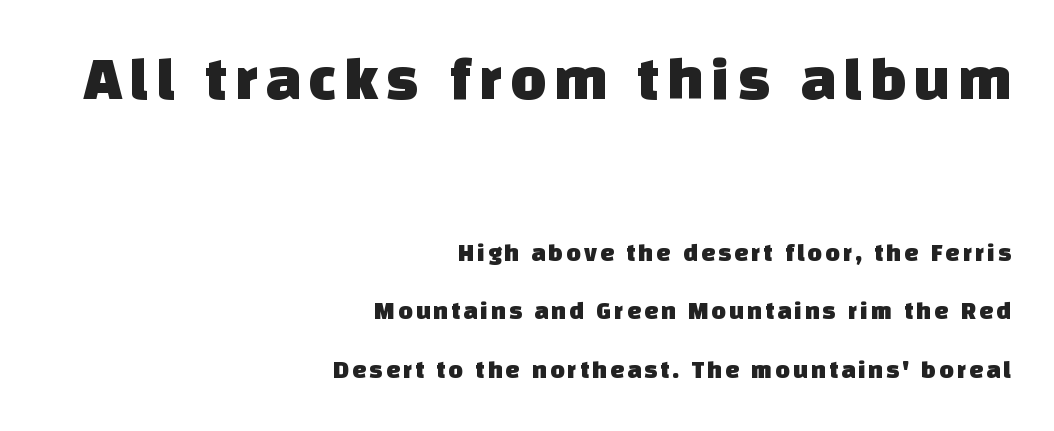
Q: Is the typeface a serif or a sans-serif typeface? A: Sans-serif.
Q: Is the text underlined? A: No.
Q: How is the paragraph aligned? A: Right-aligned.
Q: Is the spacing between lines tight, normal or loose? A: Loose.
Q: Which block of text is set in a larger size, the first (top) or the second (bottom)? A: The first (top) one.
Q: Width (condensed, normal, or wide)? A: Normal.
Q: Stroke contrast? A: Low.
Q: x-height? A: Large.
Q: Monospaced? A: No.
